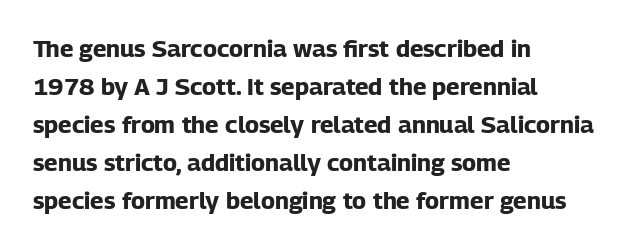
{"italic": "no", "bold": "yes", "underline": "no", "align": "left", "line_spacing": "normal", "line_spacing_ratio": 1.58, "letter_spacing": "normal", "letter_spacing_em": 0.0, "glyph_px": 24}
